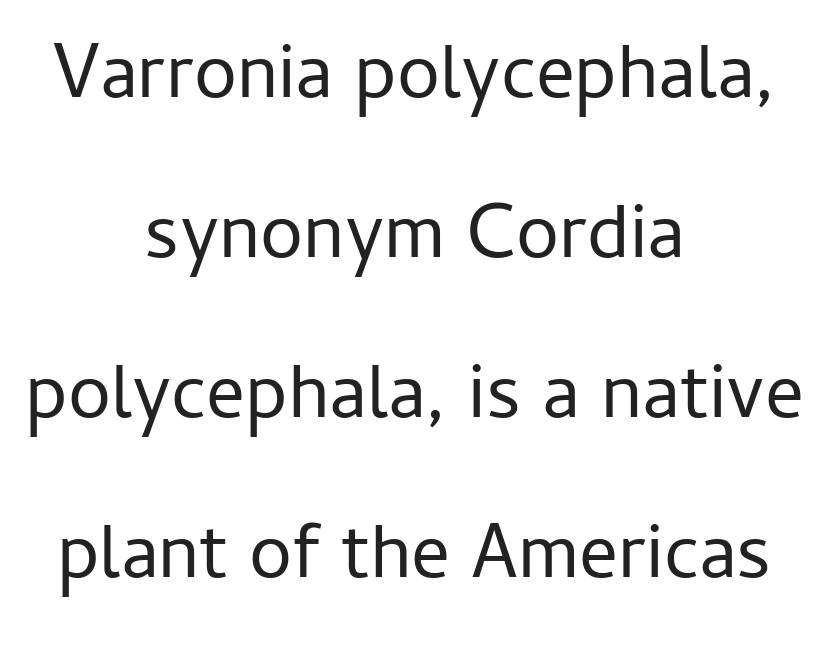
Notice how the stems are strictly vertical — no italics here. The letters sit at their default tracking, neither squeezed nor spread. One-word summary of the alignment: center. Beneath every word, the page is bare.
